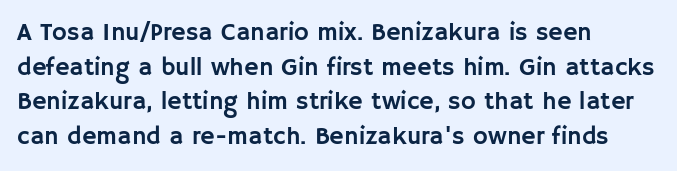
{"italic": "no", "underline": "no", "align": "left", "line_spacing": "normal", "line_spacing_ratio": 1.39, "letter_spacing": "normal", "letter_spacing_em": 0.0, "glyph_px": 25}
